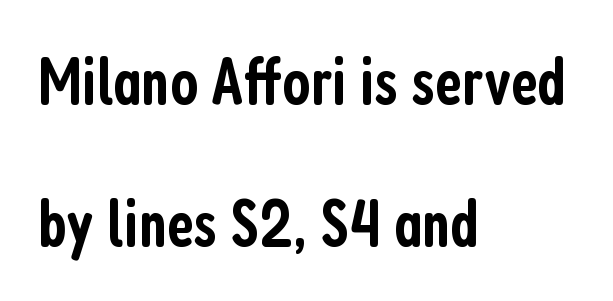
The image shows 67 px semibold, condensed sans-serif type, upright; set left-aligned, loose line spacing (2.12x), normal letter spacing, not underlined; low stroke contrast and a medium x-height.
